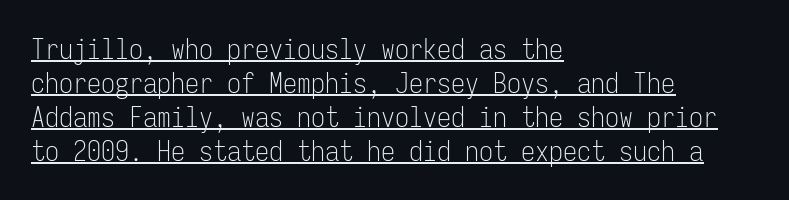
This rendering features underlined lettering. Horizontal alignment here is leftward, the default for most running prose. The gaps between neighbouring characters are ordinary and unremarkable. The letters stand straight up with perfectly vertical stems.
